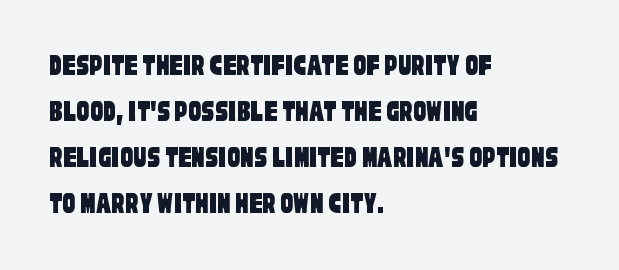
This sample is left-justified, so line endings fall wherever the words run out. The face used here is proportionally spaced, like ordinary book or web type. Between one letter and the next there's only the usual sliver of space. The leading is moderate, giving the passage an even texture. The rendering shows plain stroke endings on the letterforms — a sans-serif design.
